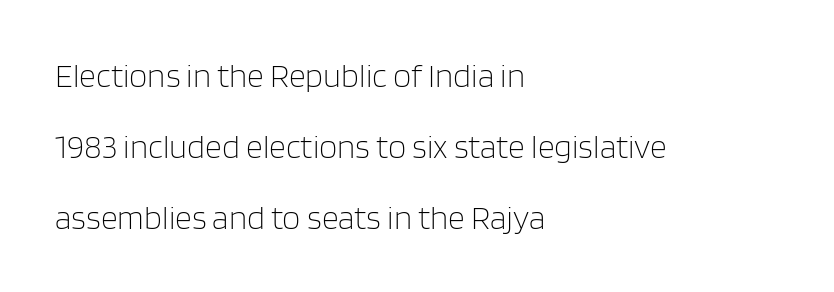
{"serif": "no", "italic": "no", "bold": "no", "weight": "light", "width": "normal", "stroke_contrast": "low", "x_height": "large", "monospaced": "no", "underline": "no", "align": "left", "line_spacing": "loose", "line_spacing_ratio": 2.15, "letter_spacing": "normal", "letter_spacing_em": 0.0, "glyph_px": 33}
